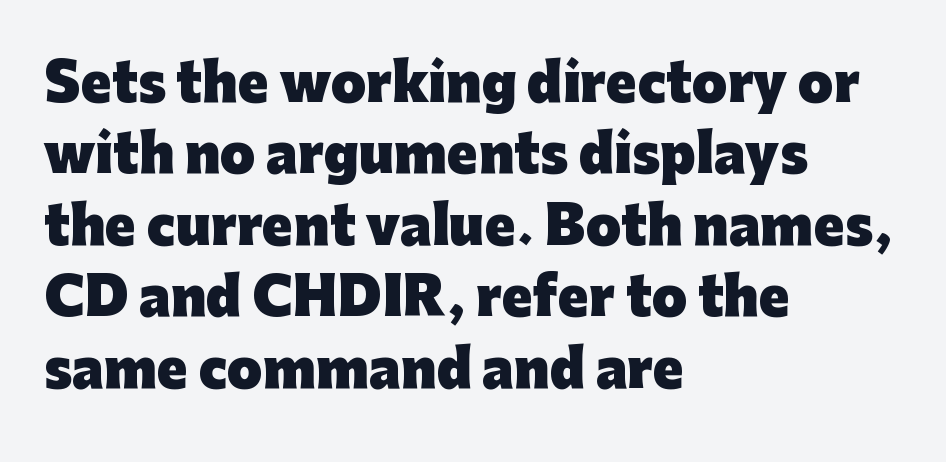
The image shows 51 px heavy sans-serif type, upright; set left-aligned, normal line spacing (1.4x), normal letter spacing, not underlined; low stroke contrast and a medium x-height.
